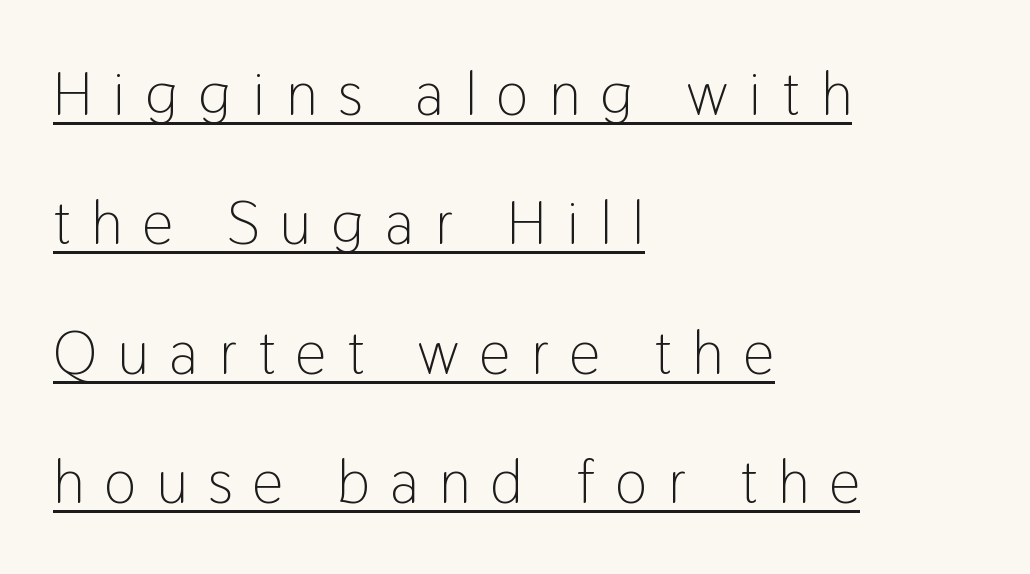
What kind of face is this? One without serifs — a sans. Which margin do the lines hug? The left one — the right edge is uneven. Is this a fixed-width face? No — the glyphs have proportional, varying widths. Quick note: interline space is abundant. Compared with a typical body face, this is equally light or lighter still.
